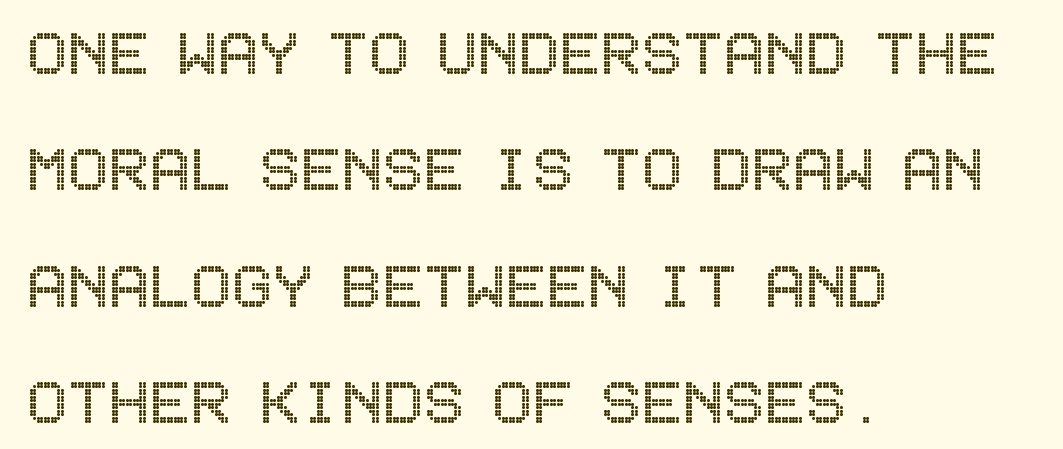
{"italic": "no", "width": "condensed", "x_height": "large", "underline": "no", "align": "left", "line_spacing": "normal", "line_spacing_ratio": 1.53, "letter_spacing": "normal", "letter_spacing_em": 0.0, "glyph_px": 76}
